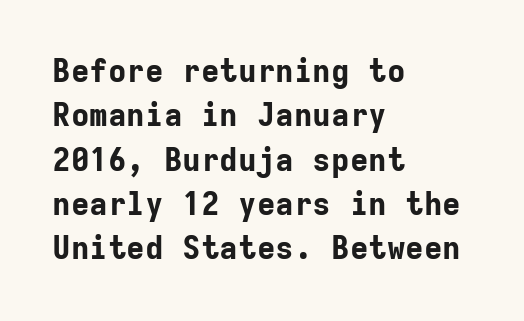
Q: Is the text bold? A: Yes.
Q: Is the text italic (slanted)? A: No, it is upright.
Q: Is the typeface a serif or a sans-serif typeface? A: Sans-serif.
Q: Is the text underlined? A: No.
Q: How is the paragraph aligned? A: Left-aligned.
Q: Is the spacing between letters normal or unusually wide? A: Normal.
Q: Is the spacing between lines tight, normal or loose? A: Normal.
Q: Width (condensed, normal, or wide)? A: Normal.
Q: Stroke contrast? A: Low.
Q: x-height? A: Medium.
Q: Monospaced? A: Yes.
